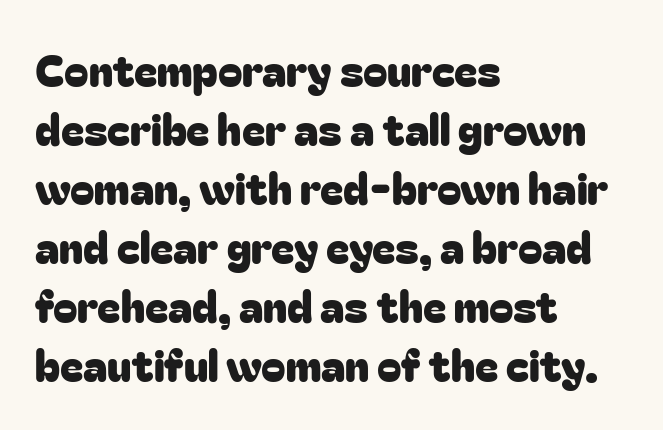
The image shows 44 px sans-serif type, upright; set left-aligned, normal line spacing (1.34x), normal letter spacing, not underlined; low stroke contrast and a medium x-height.
